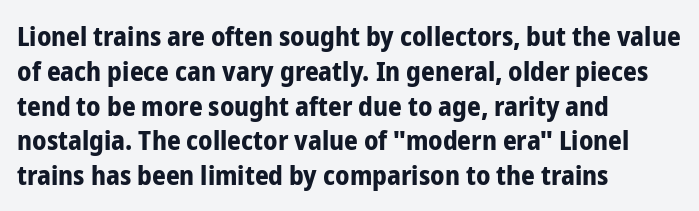
{"italic": "no", "bold": "yes", "underline": "no", "align": "left", "line_spacing": "normal", "line_spacing_ratio": 1.29, "letter_spacing": "normal", "letter_spacing_em": 0.0, "glyph_px": 27}
